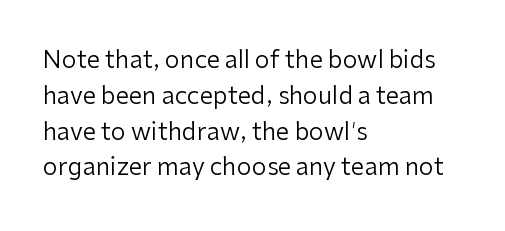
The setting favours the left margin, as ordinary paragraphs usually do. Upright lettering throughout. Letter spacing: default. No chunkiness to these letters — they're not bold.
